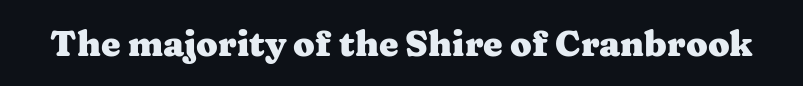
Q: Is the text bold? A: Yes.
Q: Is the text italic (slanted)? A: No, it is upright.
Q: Is the typeface a serif or a sans-serif typeface? A: Serif.
Q: Is the text underlined? A: No.
Q: Is the spacing between letters normal or unusually wide? A: Normal.
Q: Width (condensed, normal, or wide)? A: Wide.
Q: Stroke contrast? A: Medium.
Q: x-height? A: Medium.
Q: Monospaced? A: No.
